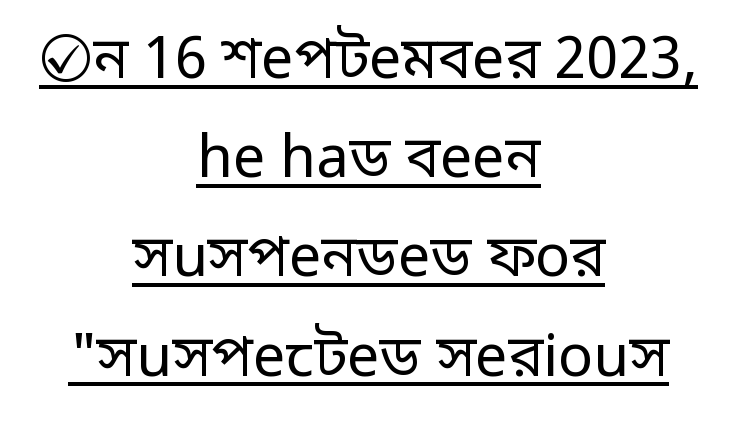
{"serif": "no", "italic": "no", "bold": "no", "weight": "regular", "width": "normal", "stroke_contrast": "low", "x_height": "medium", "monospaced": "no", "underline": "yes", "align": "center", "line_spacing_ratio": 1.71, "letter_spacing": "normal", "letter_spacing_em": 0.0, "glyph_px": 58}
